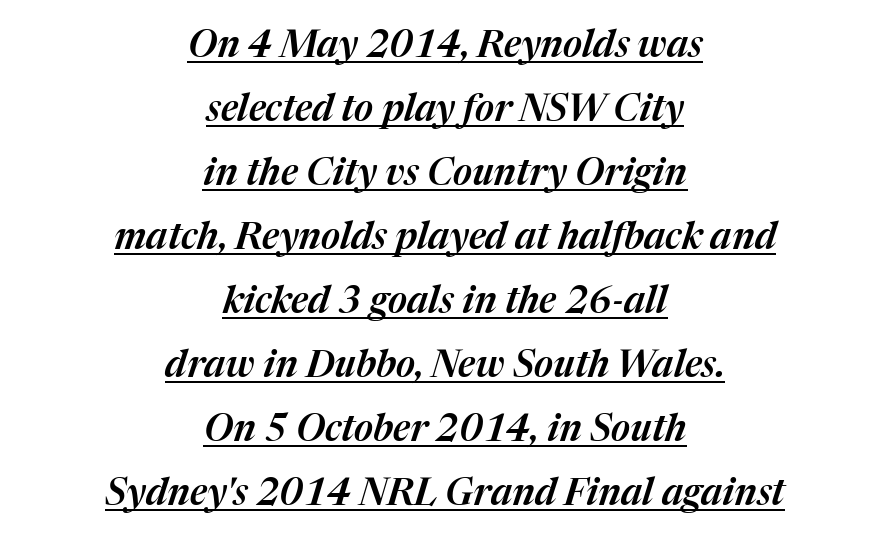
Q: Is the text italic (slanted)? A: Yes, it leans right by about 17 degrees.
Q: Is the text underlined? A: Yes.
Q: How is the paragraph aligned? A: Centered.
Q: Is the spacing between letters normal or unusually wide? A: Normal.
Q: Width (condensed, normal, or wide)? A: Normal.
Q: Stroke contrast? A: Medium.
Q: x-height? A: Medium.
Q: Monospaced? A: No.
